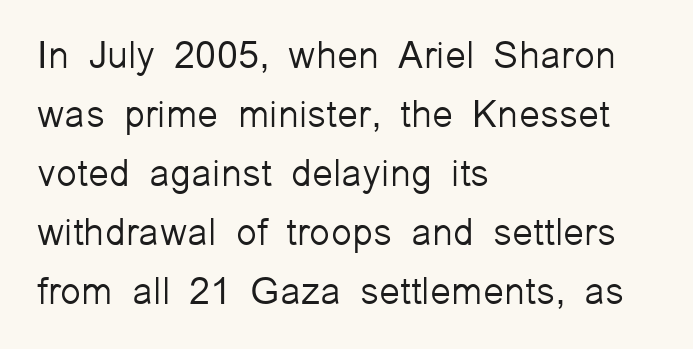
{"serif": "no", "italic": "no", "bold": "no", "weight": "light", "width": "normal", "stroke_contrast": "low", "x_height": "medium", "monospaced": "no", "underline": "no", "align": "left", "line_spacing": "normal", "line_spacing_ratio": 1.55, "letter_spacing": "normal", "letter_spacing_em": 0.0, "glyph_px": 38}
